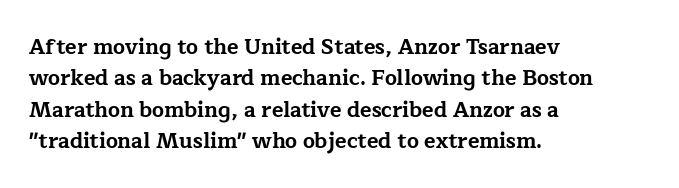
The passage shown is emphatically bold. The specimen reads as upright at a glance. Alignment: flush left. What stands out about the letter spacing? Nothing — it is the standard amount. The block of text has a typical density, with ordinary space between rows. The words here are not underlined.
